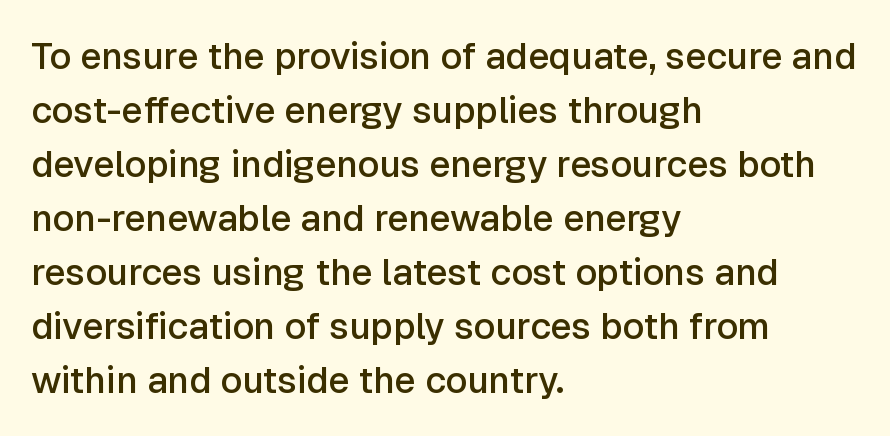
Q: Is the text bold? A: Semi-bold.
Q: Is the text italic (slanted)? A: No, it is upright.
Q: Is the typeface a serif or a sans-serif typeface? A: Sans-serif.
Q: Is the text underlined? A: No.
Q: How is the paragraph aligned? A: Left-aligned.
Q: Is the spacing between letters normal or unusually wide? A: Normal.
Q: Is the spacing between lines tight, normal or loose? A: Normal.
Q: Width (condensed, normal, or wide)? A: Normal.
Q: Stroke contrast? A: Low.
Q: x-height? A: Medium.
Q: Monospaced? A: No.
